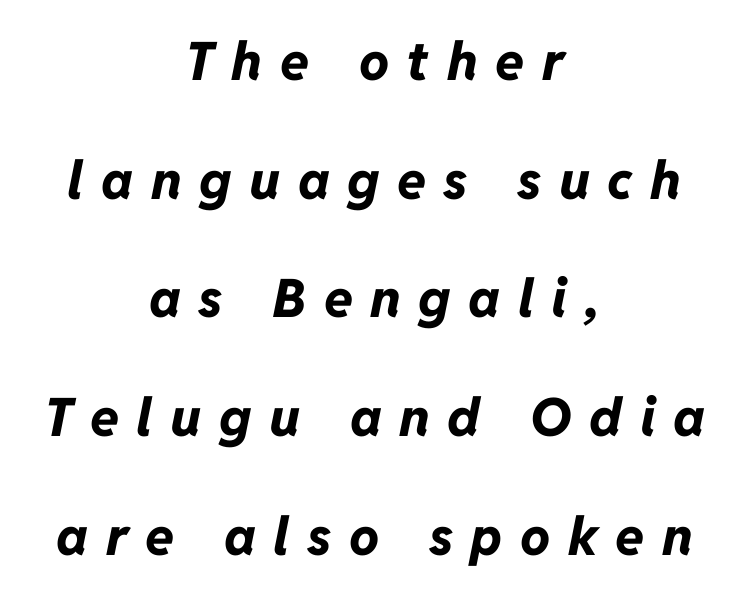
The image shows 53 px bold type, italic (leaning right); set centered, loose line spacing (2.24x), unusually wide letter spacing (+0.33 em), not underlined; low stroke contrast and a medium x-height.
